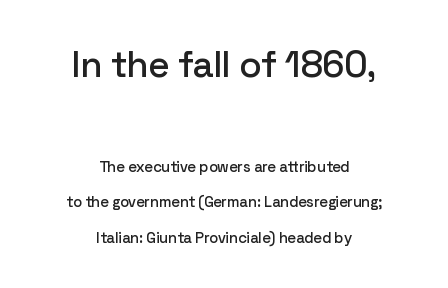
{"serif": "no", "italic": "no", "width": "normal", "stroke_contrast": "low", "x_height": "medium", "monospaced": "no", "underline": "no", "align": "center", "line_spacing": "loose", "line_spacing_ratio": 2.36, "letter_spacing": "normal", "letter_spacing_em": 0.0, "larger_block": "first", "size_ratio": 2.47, "glyph_px": 37}
